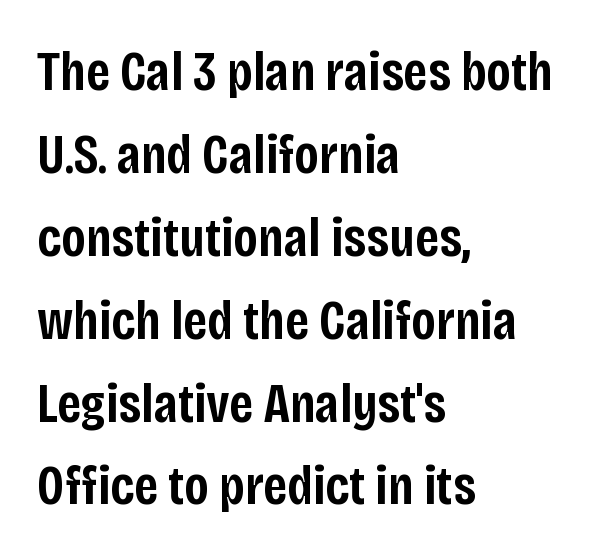
{"serif": "no", "italic": "no", "bold": "semi", "weight": "semibold", "width": "condensed", "stroke_contrast": "low", "x_height": "large", "monospaced": "no", "underline": "no", "align": "left", "line_spacing": "normal", "line_spacing_ratio": 1.48, "letter_spacing": "normal", "letter_spacing_em": 0.0, "glyph_px": 56}
